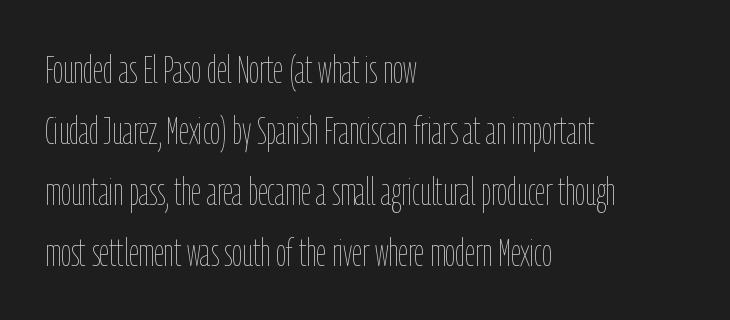
{"italic": "no", "bold": "no", "weight": "thin", "width": "condensed", "stroke_contrast": "low", "x_height": "medium", "monospaced": "no", "underline": "no", "align": "left", "line_spacing": "normal", "line_spacing_ratio": 1.56, "letter_spacing": "normal", "letter_spacing_em": 0.0, "glyph_px": 39}
